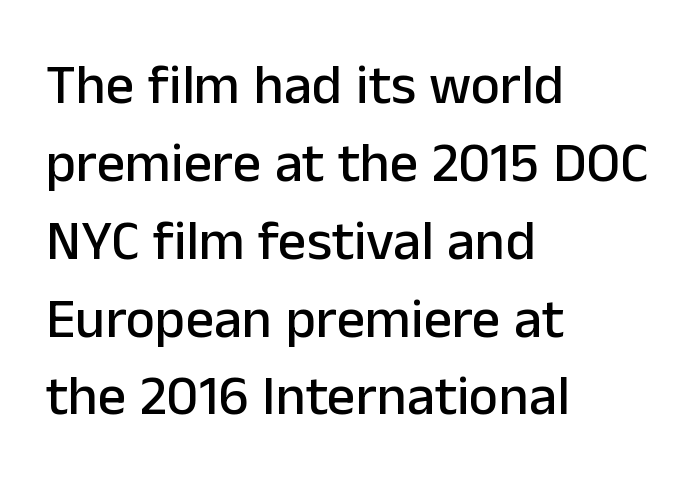
The image shows 56 px sans-serif type, upright; set left-aligned, normal line spacing (1.39x), normal letter spacing, not underlined; low stroke contrast and a medium x-height.
